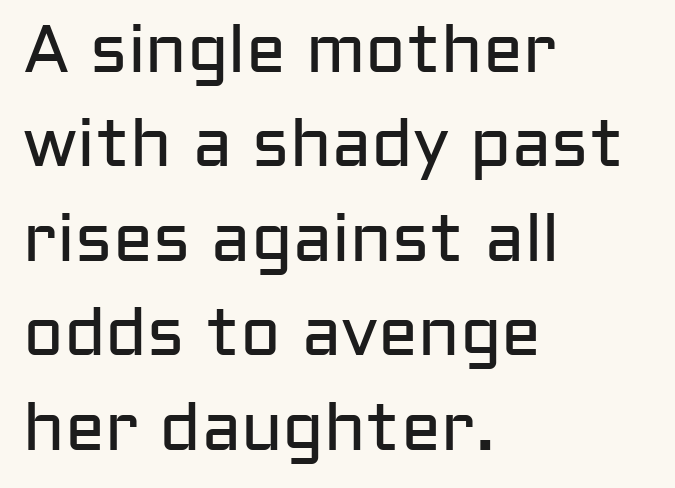
{"serif": "no", "italic": "no", "bold": "no", "weight": "regular", "width": "normal", "stroke_contrast": "low", "x_height": "medium", "monospaced": "no", "underline": "no", "align": "left", "line_spacing": "normal", "line_spacing_ratio": 1.41, "letter_spacing": "normal", "letter_spacing_em": 0.0, "glyph_px": 67}
